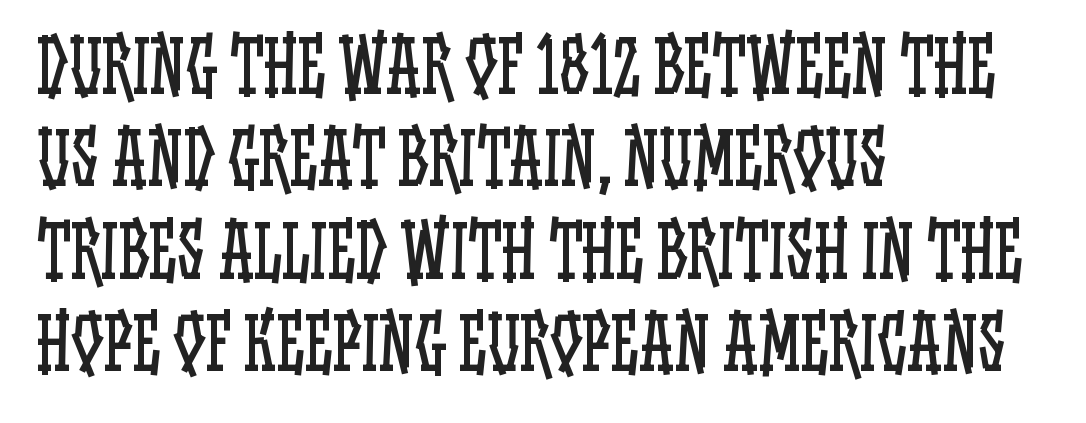
Notice how descenders clear the ascenders below comfortably — that's standard leading. The tracking reads as untouched default to a designer's eye. If you drew a ruler down the left edge, every line would touch it. The typeface has the unassuming heft of standard copy or less.
